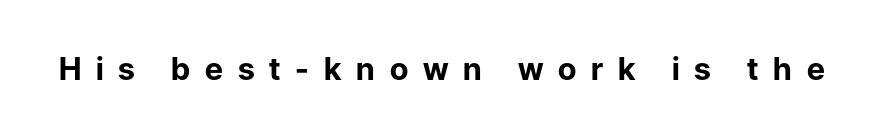
{"serif": "no", "italic": "no", "bold": "yes", "weight": "bold", "width": "normal", "stroke_contrast": "low", "x_height": "medium", "monospaced": "no", "underline": "no", "letter_spacing": "wide", "letter_spacing_em": 0.48, "glyph_px": 31}
